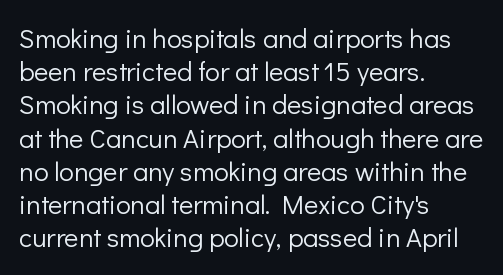
The zone under the glyphs is completely vacant. The passage is arranged the way most books set body copy — flush left. The type sits square on the baseline with zero lean. Weight: in the light-to-regular range. In terms of letterspacing, this is plain default setting.
